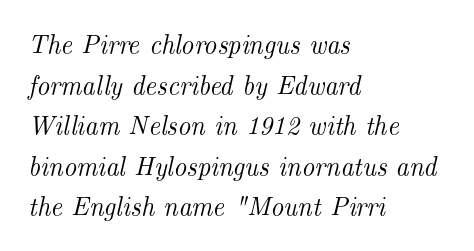
The image shows 26 px text type, italic (leaning right); set left-aligned, normal line spacing (1.56x), normal letter spacing, not underlined.
